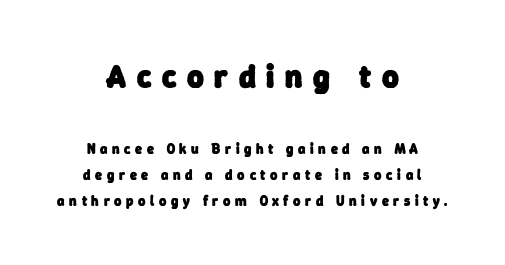
{"serif": "no", "bold": "yes", "weight": "heavy", "width": "normal", "stroke_contrast": "low", "x_height": "medium", "monospaced": "no", "underline": "no", "align": "center", "line_spacing_ratio": 1.85, "letter_spacing": "wide", "letter_spacing_em": 0.33, "larger_block": "first", "size_ratio": 2.29, "glyph_px": 32}
